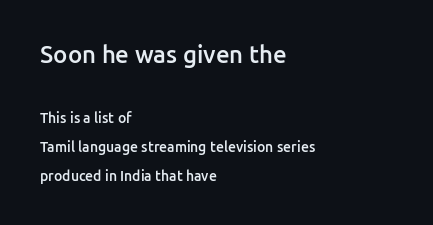
The image shows 24 px text type, upright; set left-aligned, loose line spacing (2.07x), normal letter spacing, not underlined; the first (top) block is 1.71x larger.
